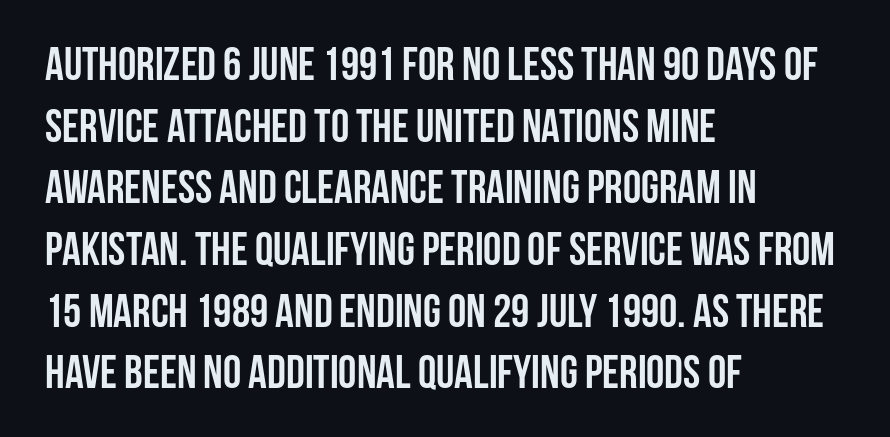
The image shows 46 px semibold, condensed sans-serif type, upright; set left-aligned, normal line spacing (1.34x), normal letter spacing, not underlined; low stroke contrast and a large x-height.
